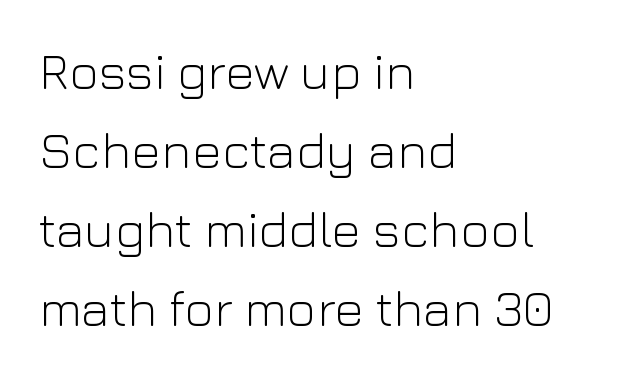
Q: Is the text bold? A: No.
Q: Is the text italic (slanted)? A: No, it is upright.
Q: Is the typeface a serif or a sans-serif typeface? A: Sans-serif.
Q: Is the text underlined? A: No.
Q: How is the paragraph aligned? A: Left-aligned.
Q: Is the spacing between letters normal or unusually wide? A: Normal.
Q: Is the spacing between lines tight, normal or loose? A: Normal.
Q: Width (condensed, normal, or wide)? A: Normal.
Q: Stroke contrast? A: Low.
Q: x-height? A: Medium.
Q: Monospaced? A: No.
